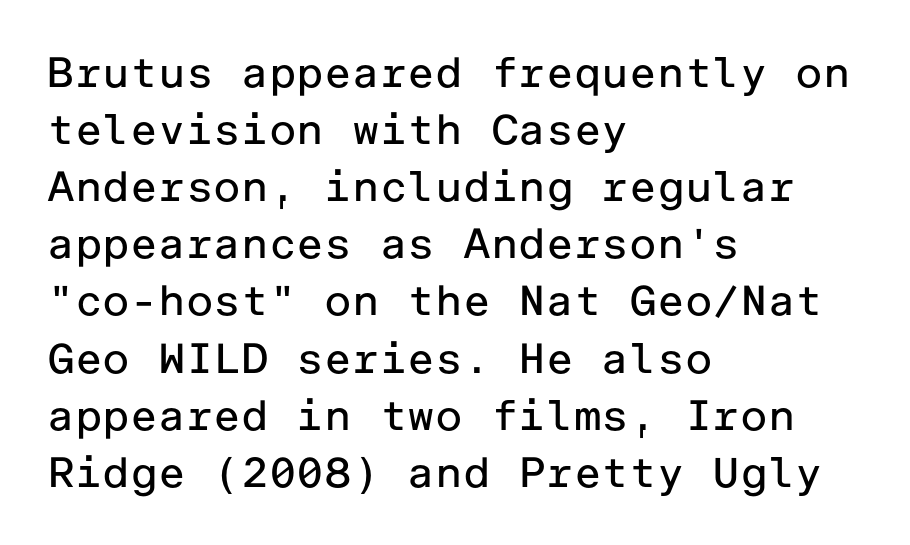
Q: Is the text bold? A: No.
Q: Is the text italic (slanted)? A: No, it is upright.
Q: Is the typeface a serif or a sans-serif typeface? A: Sans-serif.
Q: Is the text underlined? A: No.
Q: How is the paragraph aligned? A: Left-aligned.
Q: Is the spacing between letters normal or unusually wide? A: Normal.
Q: Is the spacing between lines tight, normal or loose? A: Normal.
Q: Width (condensed, normal, or wide)? A: Normal.
Q: Stroke contrast? A: Low.
Q: x-height? A: Medium.
